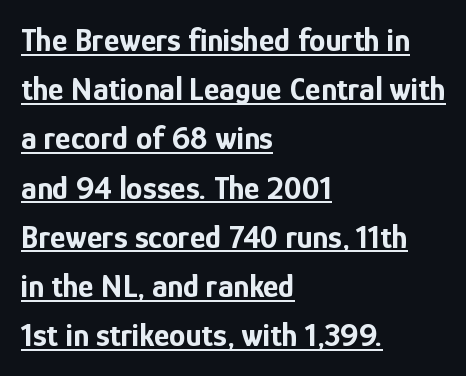
The type sits square on the baseline with zero lean. Type style note: lacks serifs. Here the designer chose a conventional face with non-uniform glyph widths. You could call the tracking neutral — neither tight nor loose. As a designer I'd log this as weight 700, bold.
